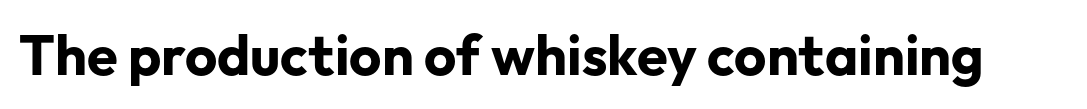
These lines carry a lot of weight — the face is fully bold. Plain, unruled lines of type. Spacing between characters is what you'd get straight out of the box. Style check: upright. These lines are rendered in a variable-pitch font. The typeface chosen for these lines omits serifs.
